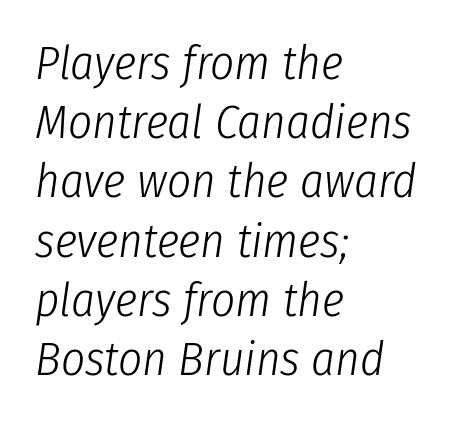
Q: Is the text bold? A: No.
Q: Is the text italic (slanted)? A: Yes, it leans right by about 8 degrees.
Q: Is the text underlined? A: No.
Q: How is the paragraph aligned? A: Left-aligned.
Q: Is the spacing between letters normal or unusually wide? A: Normal.
Q: Is the spacing between lines tight, normal or loose? A: Normal.
Q: Width (condensed, normal, or wide)? A: Condensed.
Q: Stroke contrast? A: Low.
Q: x-height? A: Medium.
Q: Monospaced? A: No.
